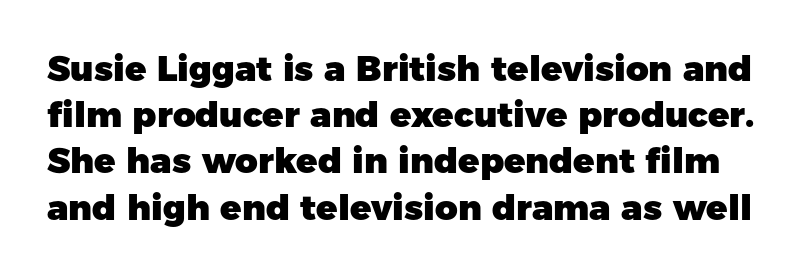
The image shows 35 px heavy sans-serif type, upright; set normal line spacing (1.32x), normal letter spacing, not underlined; low stroke contrast and a medium x-height.
